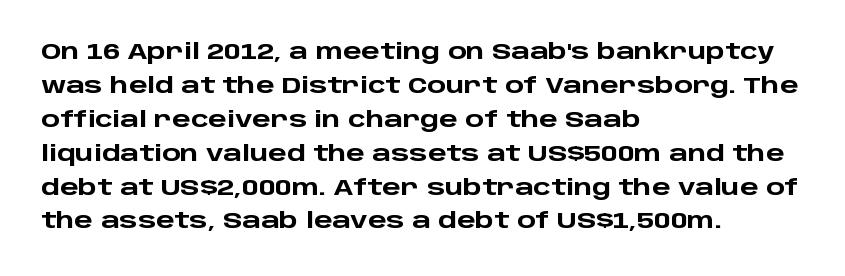
Q: Is the text bold? A: Yes.
Q: Is the text italic (slanted)? A: No, it is upright.
Q: Is the text underlined? A: No.
Q: How is the paragraph aligned? A: Left-aligned.
Q: Is the spacing between letters normal or unusually wide? A: Normal.
Q: Is the spacing between lines tight, normal or loose? A: Normal.
